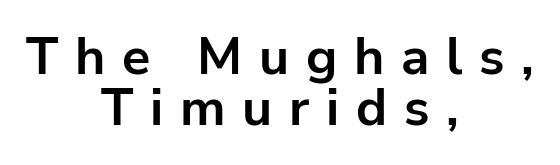
The image shows 52 px bold sans-serif type, upright; set centered, tight line spacing (0.98x), unusually wide letter spacing (+0.32 em), not underlined; low stroke contrast and a medium x-height.
